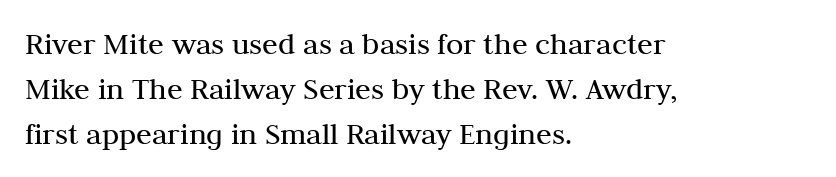
The rows are spaced the way most documents space them. Unlike a clean sans, this face finishes its strokes with serifs. Casual observation: everything's shoved over to the left. The passage shown has conventional tracking throughout. The passage shown is typed in a proportional face where columns would drift. Counters stay open thanks to moderate or lighter strokes.
